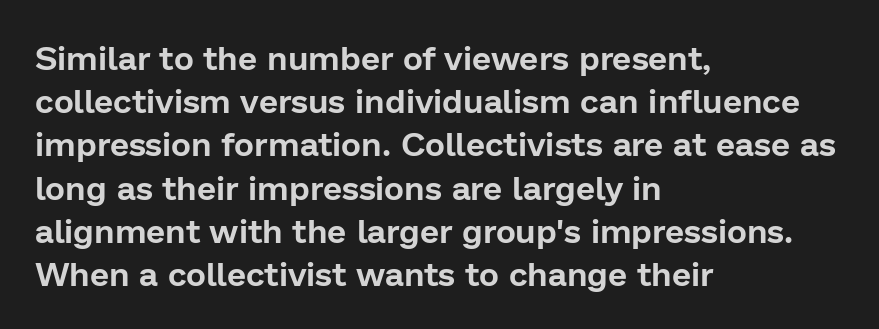
The image shows 34 px sans-serif type, upright; set left-aligned, normal line spacing (1.27x), normal letter spacing, not underlined; low stroke contrast and a medium x-height.
